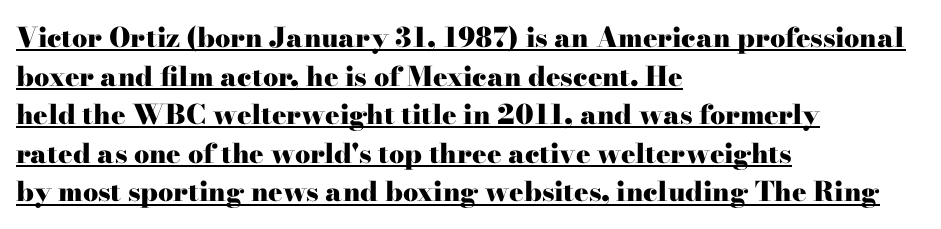
Q: Is the text bold? A: Yes.
Q: Is the text italic (slanted)? A: No, it is upright.
Q: Is the text underlined? A: Yes.
Q: How is the paragraph aligned? A: Left-aligned.
Q: Is the spacing between letters normal or unusually wide? A: Normal.
Q: Is the spacing between lines tight, normal or loose? A: Normal.
